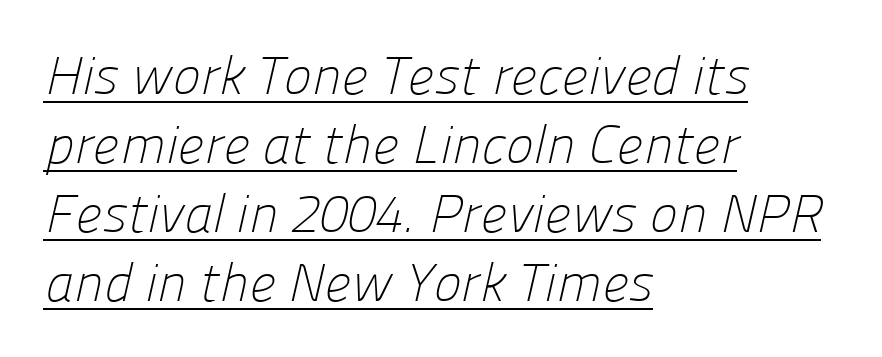
{"serif": "no", "bold": "no", "weight": "light", "width": "normal", "stroke_contrast": "low", "x_height": "medium", "monospaced": "no", "underline": "yes", "align": "left", "line_spacing": "normal", "line_spacing_ratio": 1.3, "letter_spacing": "normal", "letter_spacing_em": 0.0, "glyph_px": 53}
